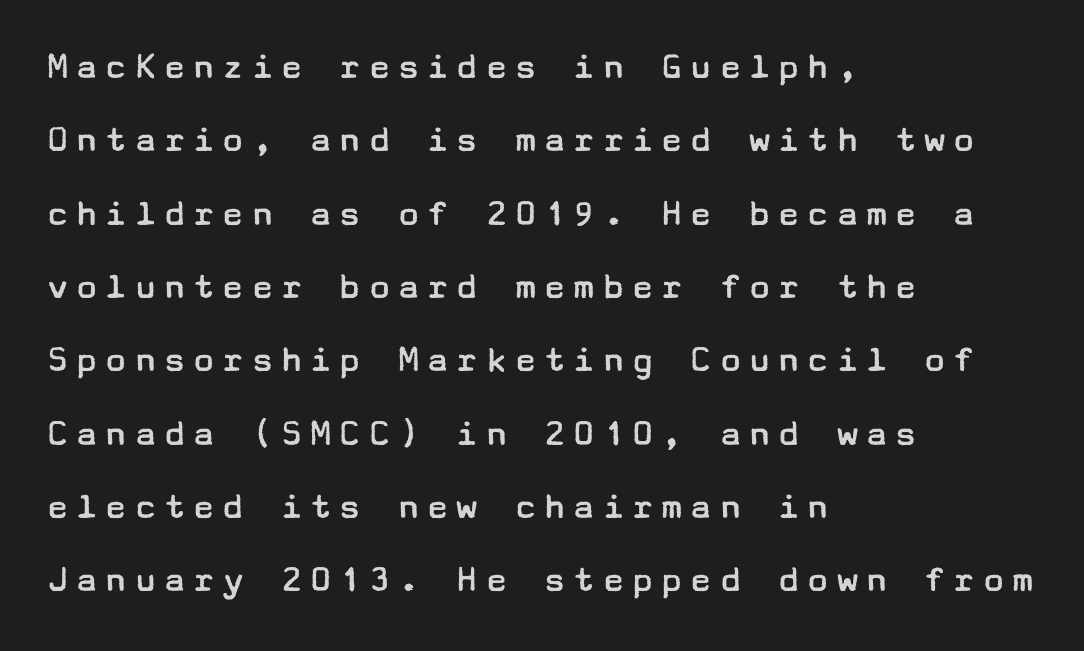
{"serif": "no", "italic": "no", "bold": "no", "weight": "regular", "width": "wide", "stroke_contrast": "low", "x_height": "medium", "underline": "no", "align": "left", "line_spacing_ratio": 1.88, "glyph_px": 39}
